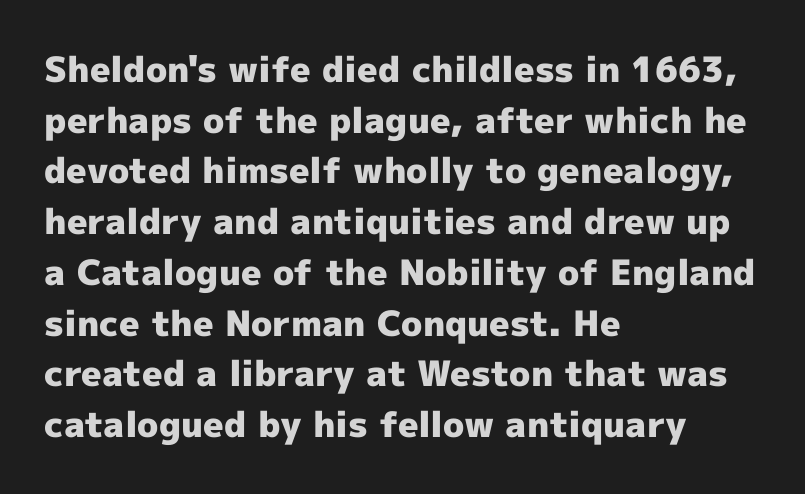
Q: Is the text bold? A: Yes.
Q: Is the text italic (slanted)? A: No, it is upright.
Q: Is the typeface a serif or a sans-serif typeface? A: Sans-serif.
Q: Is the text underlined? A: No.
Q: How is the paragraph aligned? A: Left-aligned.
Q: Is the spacing between letters normal or unusually wide? A: Normal.
Q: Is the spacing between lines tight, normal or loose? A: Normal.
Q: Width (condensed, normal, or wide)? A: Normal.
Q: x-height? A: Medium.
Q: Monospaced? A: No.
